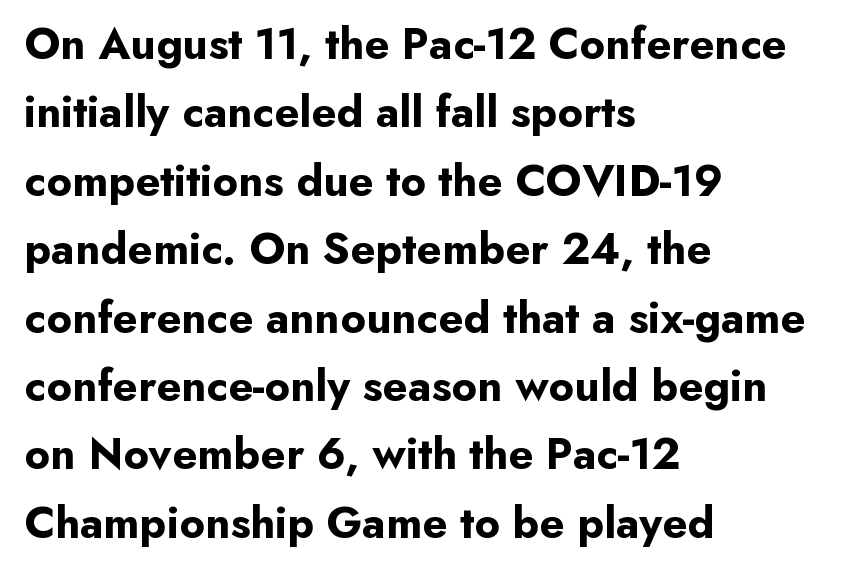
The lines are quadded left. A typesetter would call this proportional, since set widths differ per character. The text was rendered using a sans face with plain stroke endings. When letters stand straight like this, we call the style roman or upright. Spacing between characters is what you'd get straight out of the box.
